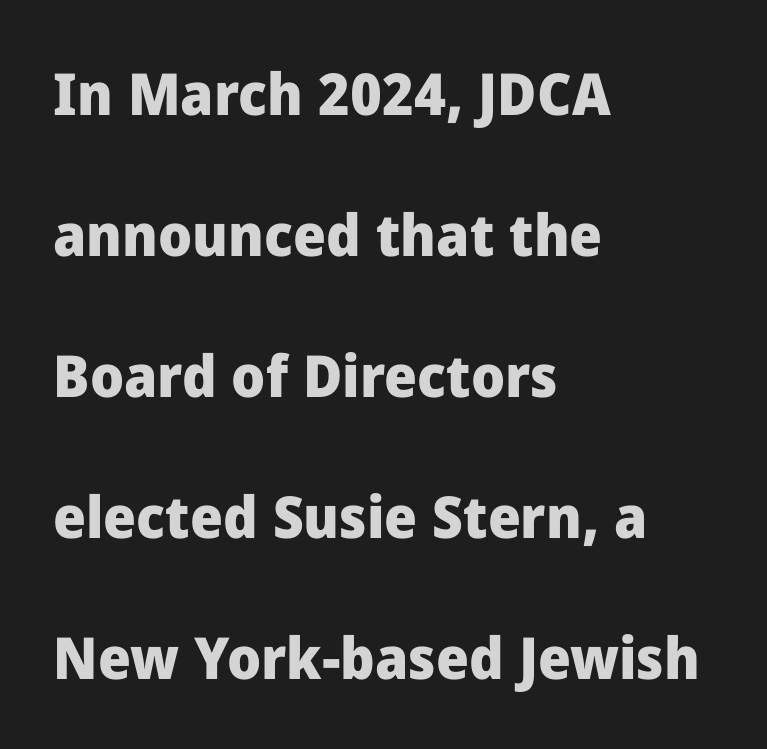
The passage shown is typed in a proportional face where columns would drift. Each word holds together tightly as a unit, with standard inter-letter gaps. The string is rendered with underlining switched off. No feet cap the strokes, marking this as sans-serif type.
